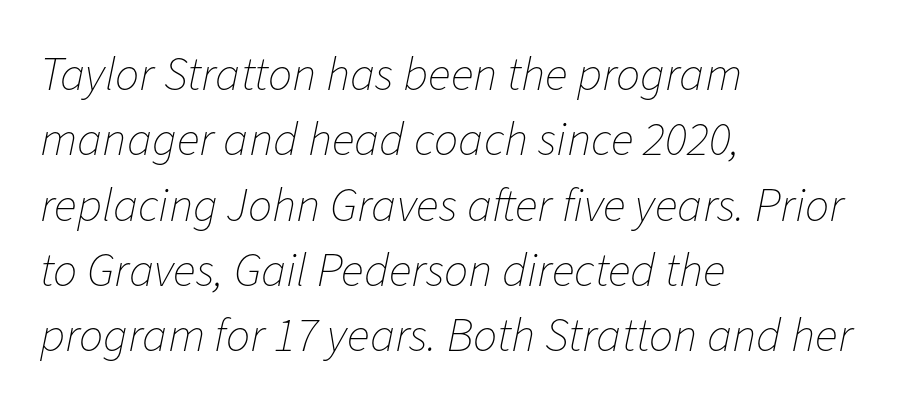
The image shows 48 px thin type, italic (leaning right); set left-aligned, normal line spacing (1.36x), normal letter spacing, not underlined; low stroke contrast and a medium x-height.
